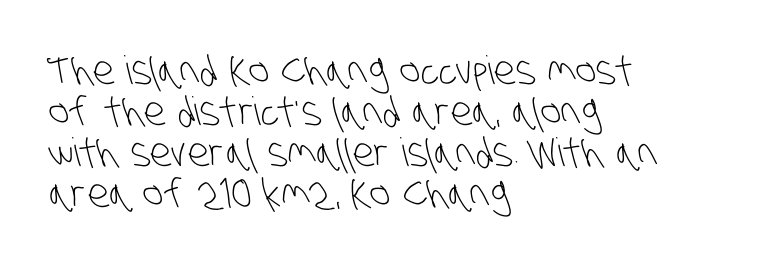
The image shows 39 px light, condensed sans-serif type; set left-aligned, tight line spacing (1.05x), normal letter spacing, not underlined; low stroke contrast and a large x-height.
